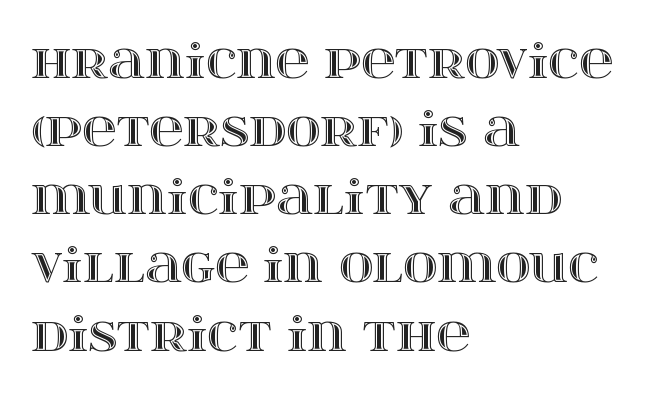
{"italic": "no", "width": "wide", "x_height": "large", "monospaced": "no", "underline": "no", "align": "left", "line_spacing": "normal", "line_spacing_ratio": 1.45, "letter_spacing": "normal", "letter_spacing_em": 0.0, "glyph_px": 47}
